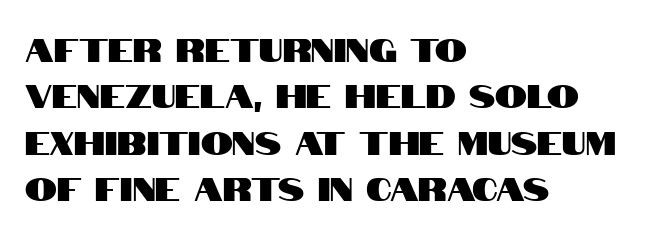
The image shows 32 px condensed sans-serif type, upright; set left-aligned, normal line spacing (1.45x), normal letter spacing, not underlined; high stroke contrast and a large x-height.
